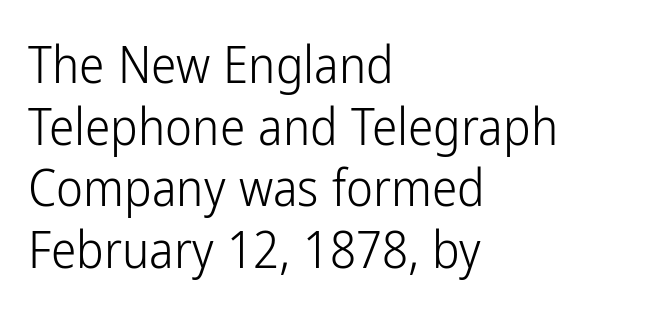
The image shows 51 px light, condensed sans-serif type, upright; set left-aligned, line spacing 1.21x, normal letter spacing, not underlined; low stroke contrast and a medium x-height.
